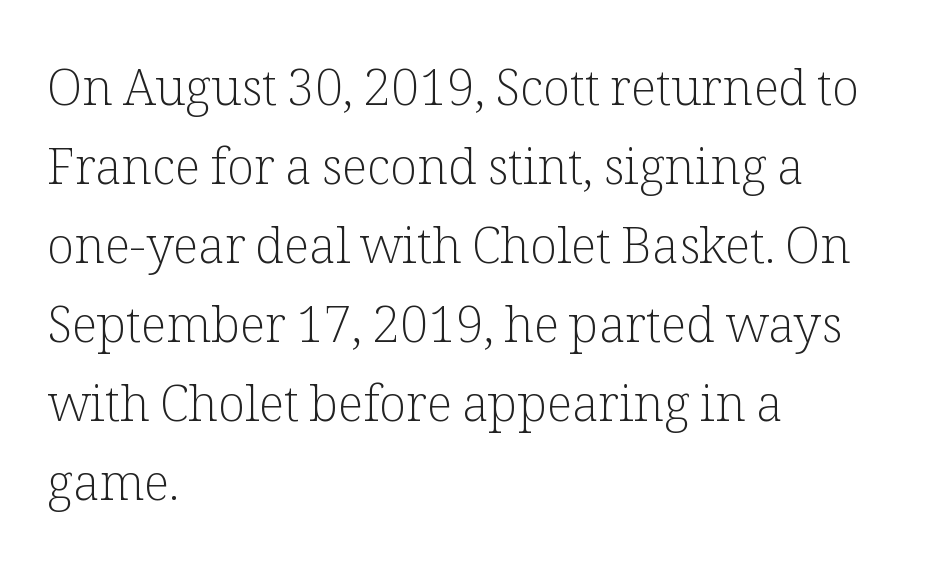
The image shows 50 px light serif type, upright; set left-aligned, normal line spacing (1.58x), normal letter spacing, not underlined; low stroke contrast and a medium x-height.
